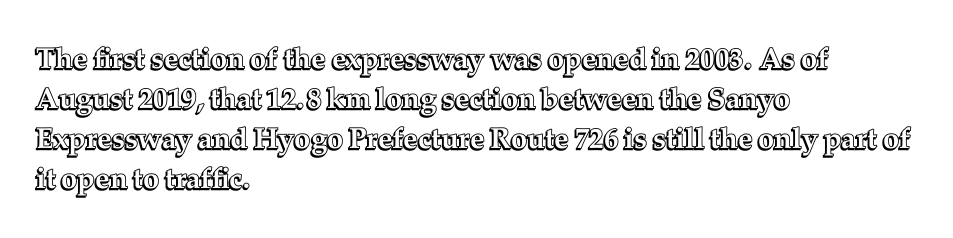
The image shows 29 px text type, upright; set left-aligned, normal line spacing (1.38x), normal letter spacing, not underlined; a medium x-height.
